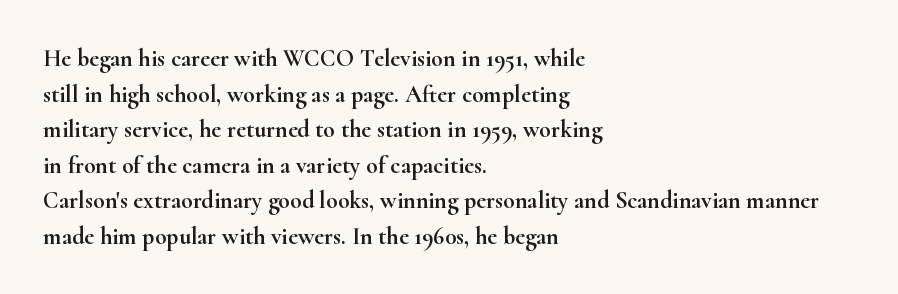
The lettering holds an erect, upright posture throughout. Inter-character spacing is left at the font's built-in metrics. The glyphs are unaccompanied by any horizontal stroke below them. Horizontal alignment here is leftward, the default for most running prose. Is there much room between lines? A standard amount, neither cramped nor airy.
